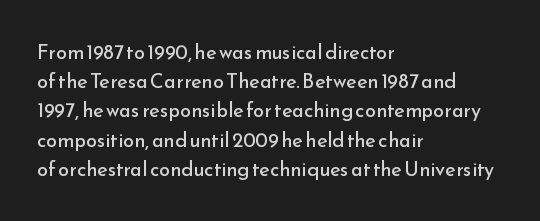
A normal amount of white space separates one row of letters from the next. The foot of each line stays bare and open. The ragged edge is on the right, which tells us the setting is flush left. This sample uses an upright cut, with every glyph sitting square on the baseline. No chunkiness to these letters — they're not bold. Does extra space separate the letters? No, they use regular spacing.
